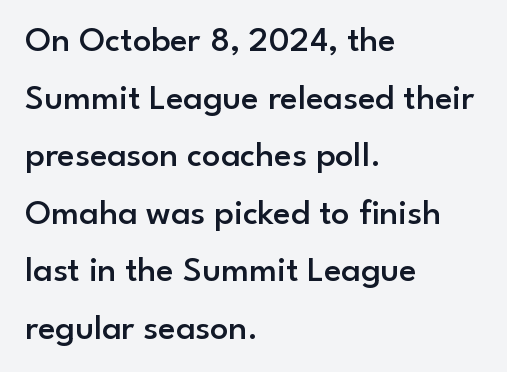
Standard letterfit; no display-style spreading of the glyphs. If you measured baseline to baseline, you'd find a middling distance. Beneath every word, the page is bare. Strokes here are thickened, but only to semibold level. The rendering shows plain stroke endings on the letterforms — a sans-serif design. Do the characters align in a grid? No, the font is proportional.
